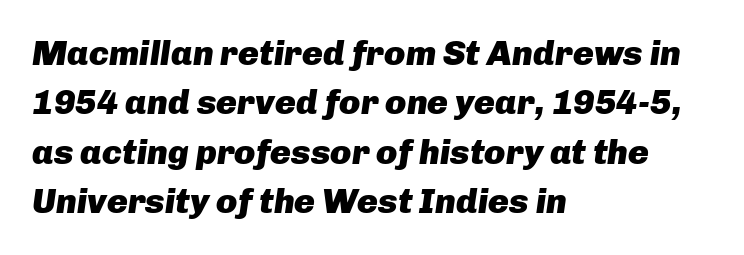
{"italic": "yes", "lean": "right", "slant_degrees": 8, "bold": "yes", "weight": "heavy", "width": "normal", "stroke_contrast": "low", "x_height": "medium", "monospaced": "no", "underline": "no", "align": "left", "line_spacing": "normal", "line_spacing_ratio": 1.41, "letter_spacing": "normal", "letter_spacing_em": 0.0, "glyph_px": 35}
